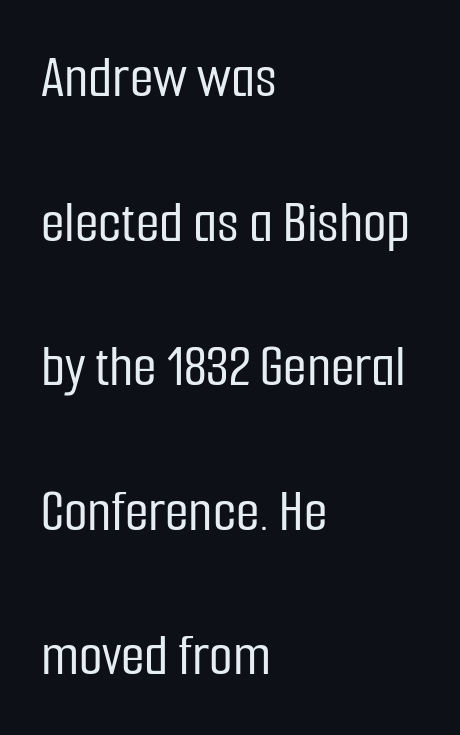
The image shows 61 px condensed sans-serif type, upright; set left-aligned, loose line spacing (2.37x), normal letter spacing, not underlined; low stroke contrast and a medium x-height.
